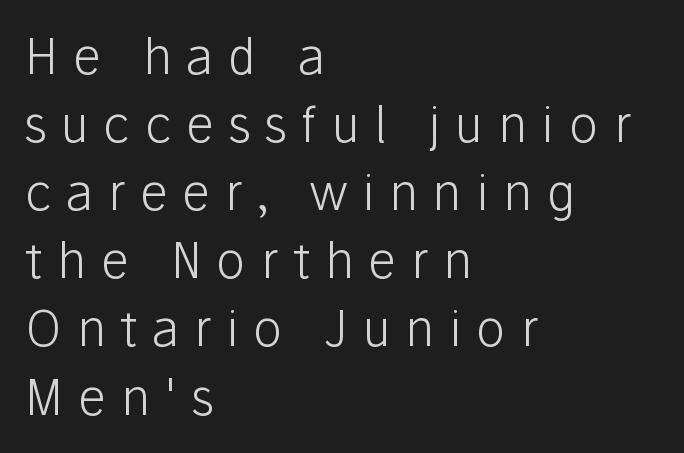
The rows are spaced the way most documents space them. Check the space under the baseline: it is left empty. Caption: expanded tracking, letters set apart. This sample uses a sans-serif face.
